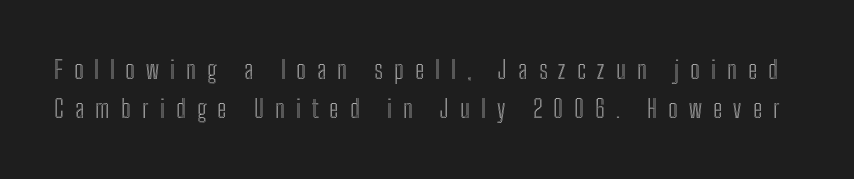
In terms of letterspacing, this is a distinctly airy, spread setting. The area under the type is left untouched. Does the leading feel generous? No, just average. The font's upright variant was chosen for this text.
